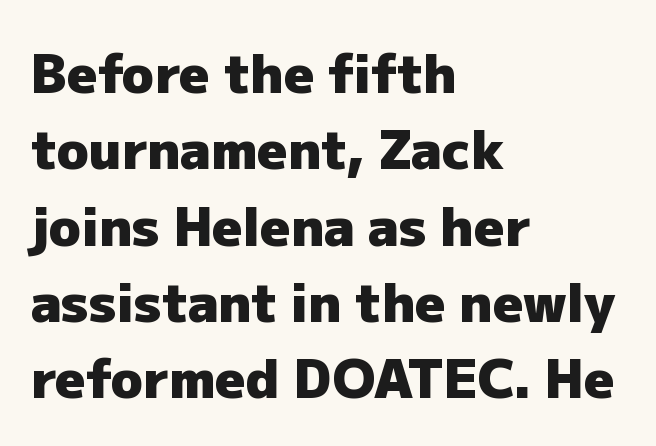
The image shows 53 px heavy sans-serif type, upright; set left-aligned, normal line spacing (1.44x), normal letter spacing, not underlined; low stroke contrast and a medium x-height.
